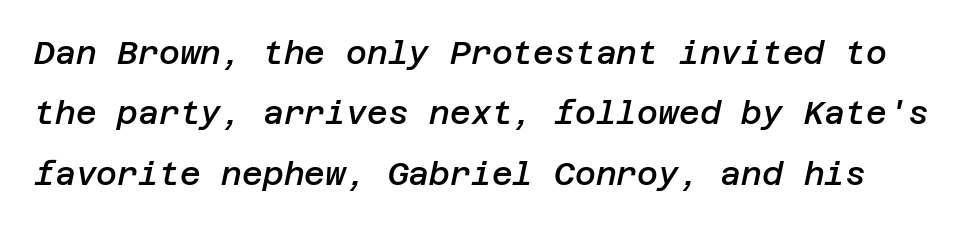
Q: Is the text bold? A: Semi-bold.
Q: Is the text italic (slanted)? A: Yes, it leans right by about 12 degrees.
Q: Is the text underlined? A: No.
Q: Is the spacing between letters normal or unusually wide? A: Normal.
Q: Width (condensed, normal, or wide)? A: Normal.
Q: Stroke contrast? A: Low.
Q: x-height? A: Large.
